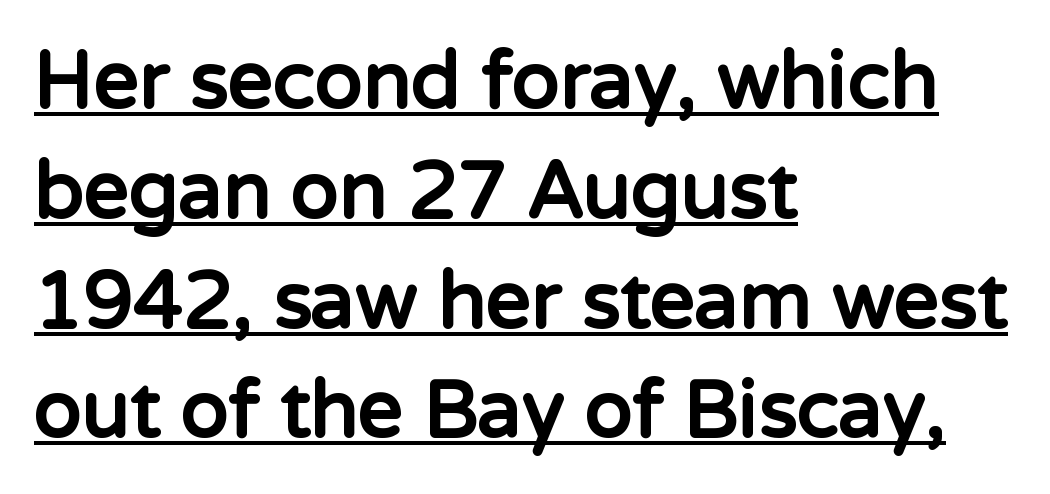
The image shows 79 px bold sans-serif type, upright; set left-aligned, normal line spacing (1.39x), normal letter spacing, underlined; low stroke contrast and a medium x-height.
